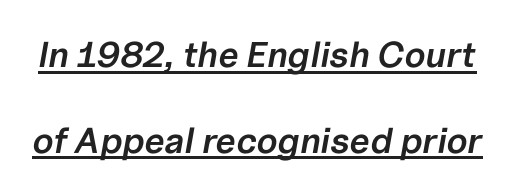
{"italic": "yes", "lean": "right", "slant_degrees": 10, "bold": "semi", "weight": "semibold", "width": "normal", "stroke_contrast": "low", "x_height": "medium", "monospaced": "no", "underline": "yes", "line_spacing": "loose", "line_spacing_ratio": 2.38, "letter_spacing": "normal", "letter_spacing_em": 0.0, "glyph_px": 36}
